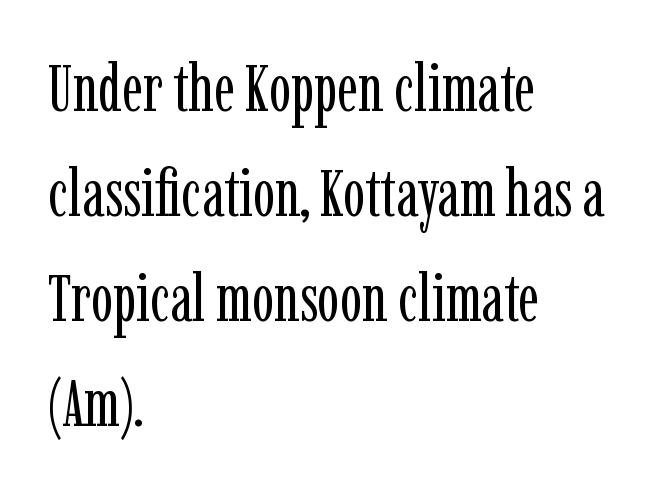
{"serif": "yes", "italic": "no", "bold": "no", "weight": "regular", "width": "condensed", "stroke_contrast": "low", "x_height": "medium", "monospaced": "no", "underline": "no", "align": "left", "line_spacing": "normal", "line_spacing_ratio": 1.59, "letter_spacing": "normal", "letter_spacing_em": 0.0, "glyph_px": 66}
